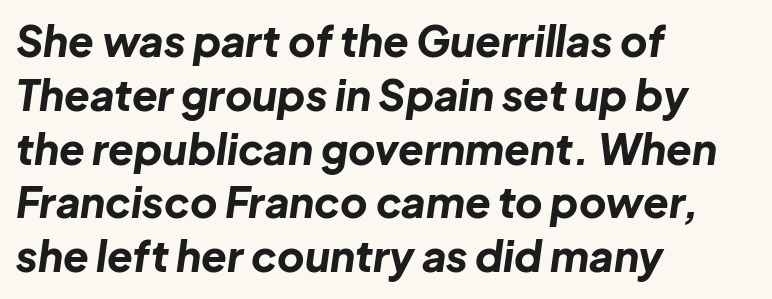
The image shows 42 px bold type, italic (leaning right); set left-aligned, normal line spacing (1.28x), normal letter spacing, not underlined; low stroke contrast and a medium x-height.
